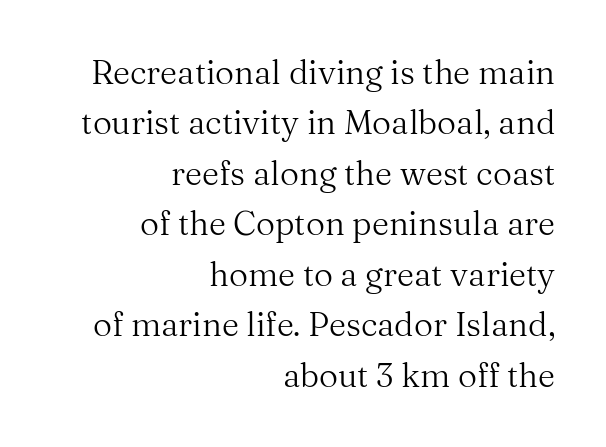
{"serif": "yes", "italic": "no", "bold": "no", "weight": "regular", "width": "normal", "stroke_contrast": "medium", "x_height": "medium", "monospaced": "no", "underline": "no", "align": "right", "line_spacing": "normal", "line_spacing_ratio": 1.53, "letter_spacing": "normal", "letter_spacing_em": 0.0, "glyph_px": 33}
